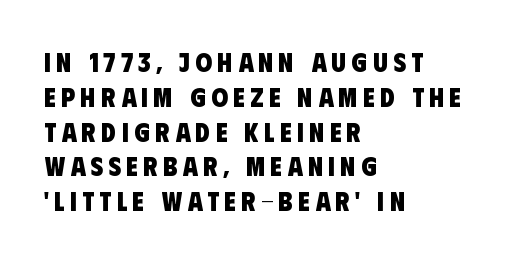
{"bold": "yes", "underline": "no", "align": "left", "line_spacing": "normal", "line_spacing_ratio": 1.29, "letter_spacing": "wide", "letter_spacing_em": 0.2, "glyph_px": 27}
